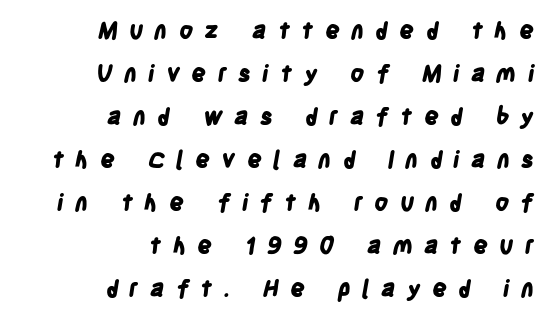
Typesetter's note: full bold, strokes at maximum text heaviness. This rendering widens character spacing well past its baseline value. One-word summary of the alignment: right. Has an underline been added? It has not.
